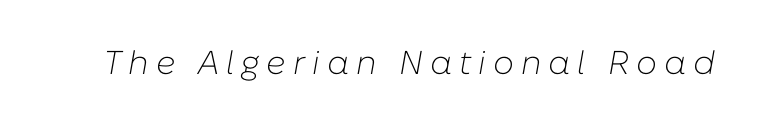
{"italic": "yes", "lean": "right", "slant_degrees": 10, "bold": "no", "weight": "light", "width": "normal", "stroke_contrast": "low", "x_height": "medium", "monospaced": "no", "underline": "no", "letter_spacing": "wide", "letter_spacing_em": 0.21, "glyph_px": 33}
